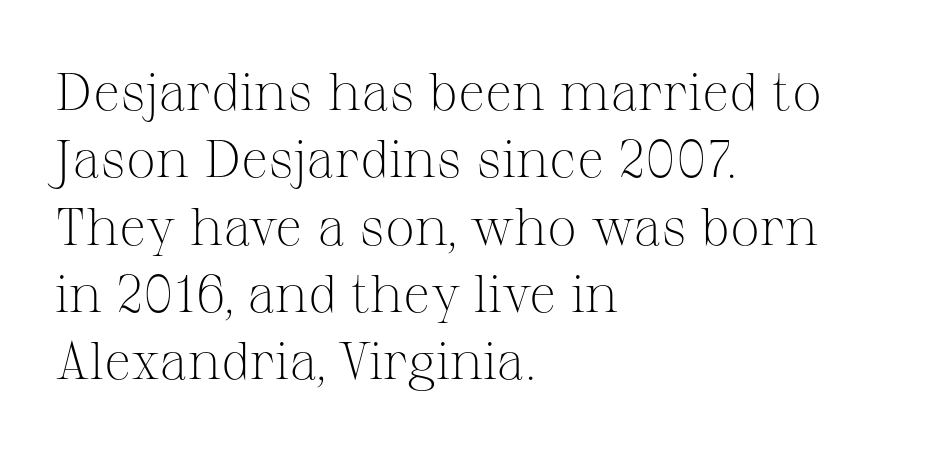
Yep, those are serifs on the letters. The letters stand straight up with perfectly vertical stems. Clear beneath every line of the passage. The letters advance in unequal steps, a hallmark of proportional type.
